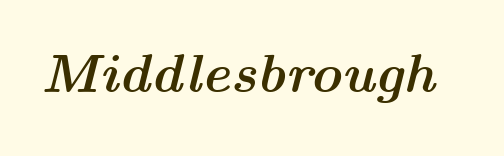
The image shows 54 px semibold, wide type, italic (leaning right); set normal letter spacing, not underlined; medium stroke contrast and a medium x-height.
